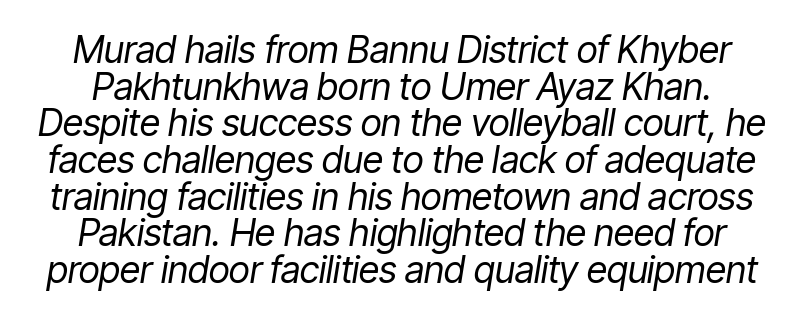
The image shows 37 px regular-weight, condensed type, italic (leaning right); set tight line spacing (0.99x), normal letter spacing, not underlined; low stroke contrast and a medium x-height.
